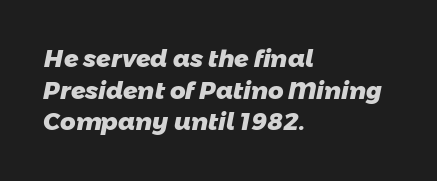
{"bold": "yes", "underline": "no", "align": "left", "line_spacing": "normal", "line_spacing_ratio": 1.32, "letter_spacing": "normal", "letter_spacing_em": 0.0, "glyph_px": 24}
